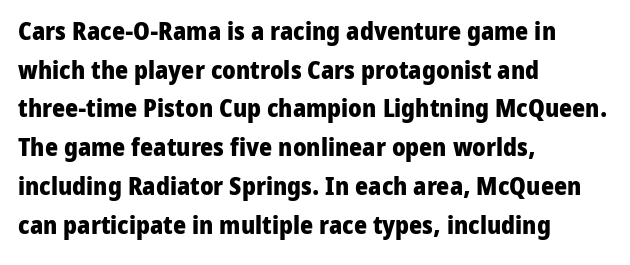
The image shows 25 px bold type, upright; set left-aligned, normal line spacing (1.55x), normal letter spacing, not underlined.
